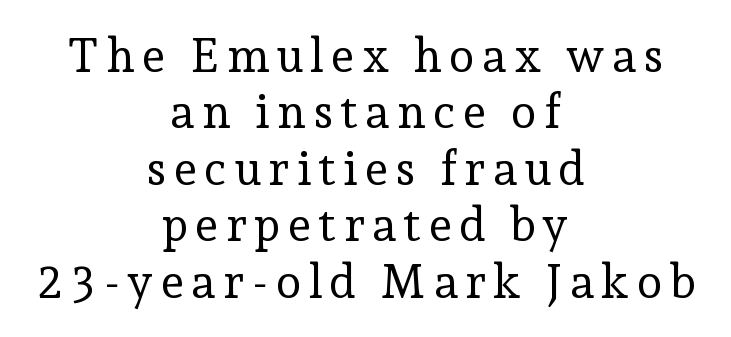
Q: Is the text bold? A: No.
Q: Is the text italic (slanted)? A: No, it is upright.
Q: Is the typeface a serif or a sans-serif typeface? A: Serif.
Q: Is the text underlined? A: No.
Q: How is the paragraph aligned? A: Centered.
Q: Width (condensed, normal, or wide)? A: Normal.
Q: Stroke contrast? A: Low.
Q: x-height? A: Medium.
Q: Monospaced? A: No.
